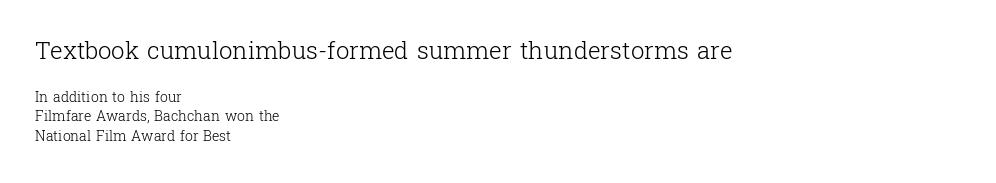
Descenders are the only things crossing below the line. A light-to-regular cut is what we see here. Look at the tracking — it's just the regular setting, nothing added. Casual observation: everything's shoved over to the left.
